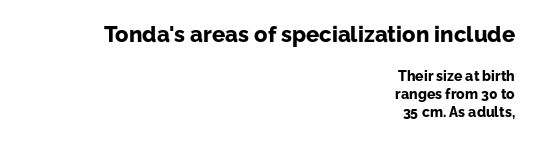
A clean baseline with only descenders dipping below it. The letters in the upper block stand taller than those in the block below. All the whitespace from short lines collects on the left. Spacing between characters is what you'd get straight out of the box.
